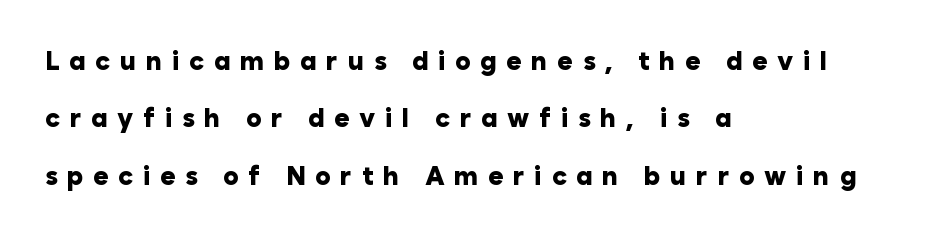
{"italic": "no", "bold": "yes", "underline": "no", "align": "left", "line_spacing": "loose", "line_spacing_ratio": 2.21, "letter_spacing": "wide", "letter_spacing_em": 0.37, "glyph_px": 26}
